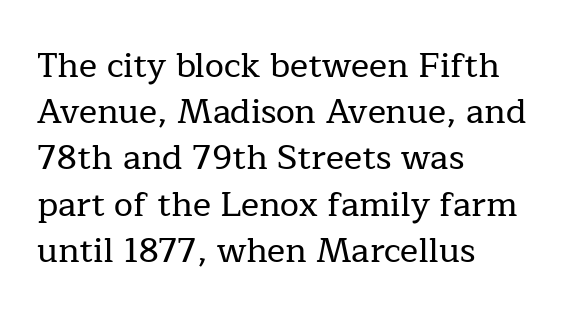
{"serif": "yes", "italic": "no", "width": "normal", "stroke_contrast": "low", "x_height": "medium", "monospaced": "no", "underline": "no", "align": "left", "line_spacing": "normal", "line_spacing_ratio": 1.36, "letter_spacing": "normal", "letter_spacing_em": 0.0, "glyph_px": 34}
